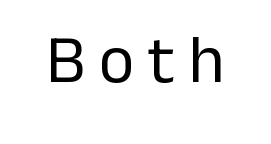
{"serif": "no", "italic": "no", "bold": "no", "weight": "regular", "width": "normal", "stroke_contrast": "low", "x_height": "medium", "monospaced": "no", "underline": "no", "letter_spacing": "wide", "letter_spacing_em": 0.2, "glyph_px": 68}
